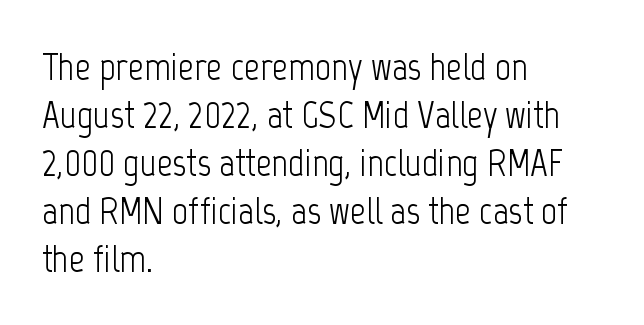
Q: Is the text bold? A: No.
Q: Is the text italic (slanted)? A: No, it is upright.
Q: Is the typeface a serif or a sans-serif typeface? A: Sans-serif.
Q: Is the text underlined? A: No.
Q: How is the paragraph aligned? A: Left-aligned.
Q: Is the spacing between letters normal or unusually wide? A: Normal.
Q: Width (condensed, normal, or wide)? A: Condensed.
Q: Stroke contrast? A: Low.
Q: x-height? A: Medium.
Q: Monospaced? A: No.
